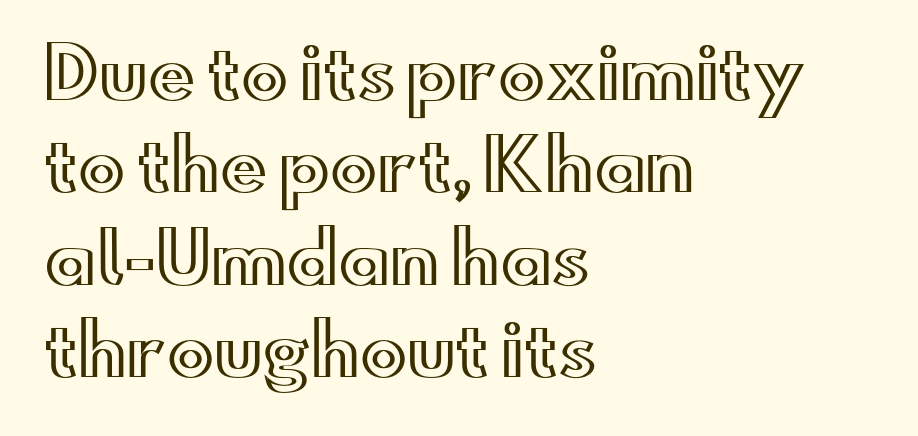
Q: Is the text italic (slanted)? A: No, it is upright.
Q: Is the text underlined? A: No.
Q: How is the paragraph aligned? A: Left-aligned.
Q: Is the spacing between letters normal or unusually wide? A: Normal.
Q: Is the spacing between lines tight, normal or loose? A: Normal.
Q: Width (condensed, normal, or wide)? A: Wide.
Q: x-height? A: Small.
Q: Monospaced? A: No.
